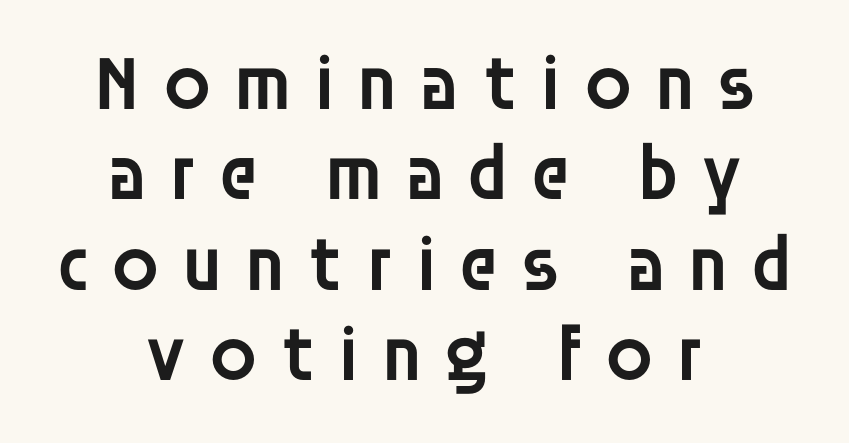
Just letters on the line, the space beneath them empty. The rag falls on both sides of this text block equally. The specimen reads as upright at a glance. Grotesque or geometric, the face here clearly has no serifs. This sample has the flowing, uneven cadence of proportional lettering.
